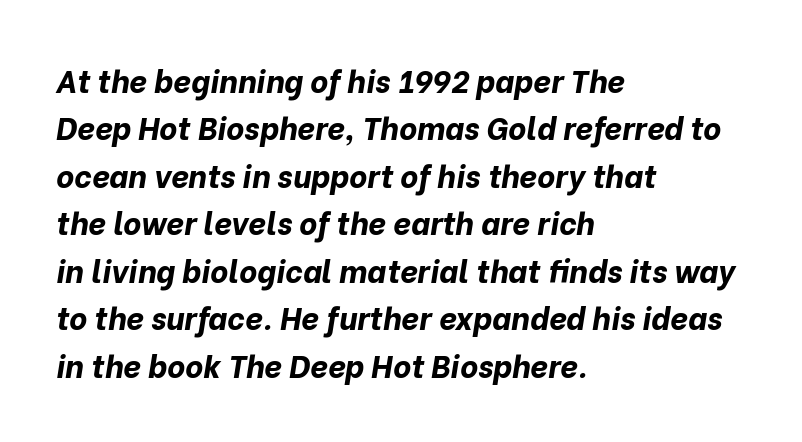
The image shows 31 px bold type, italic (leaning right); set left-aligned, normal line spacing (1.53x), normal letter spacing, not underlined; low stroke contrast and a medium x-height.
